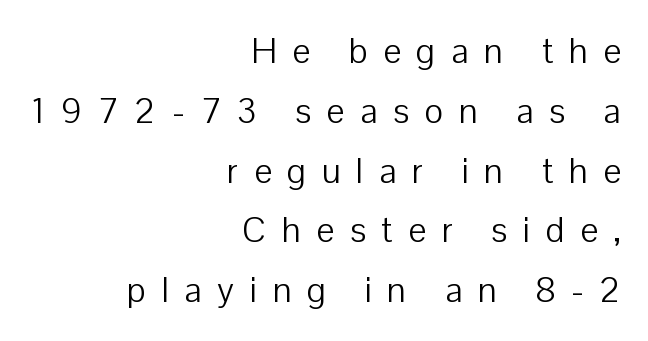
Italic: no, the glyphs are upright roman. Letterform terminals end flat and unadorned throughout the passage. Glance below the letters and you will spot only blank space. Vertically, the passage feels balanced, rows spaced as you'd expect. The typeface has the unassuming heft of standard copy or less. Varying glyph widths throughout — classic text-font behaviour.
